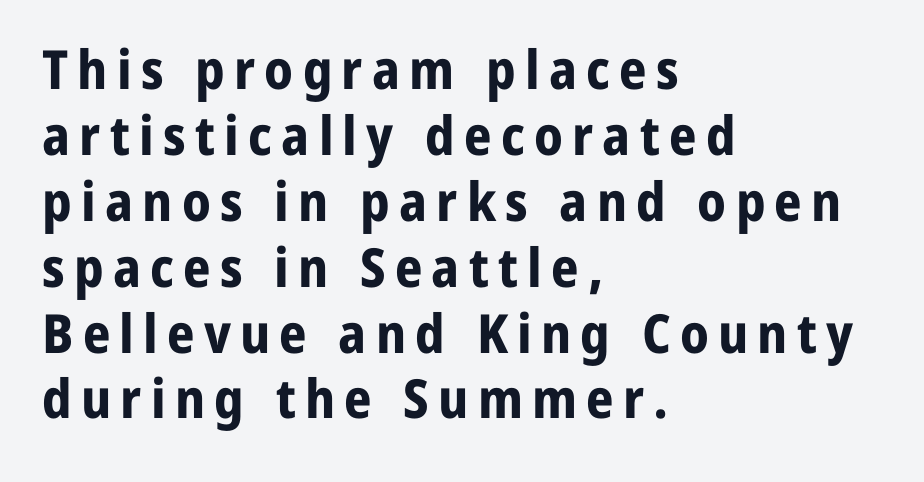
Looks like regular typesetting: each glyph gets only the width it needs. You can tell it's not italic because the verticals are truly vertical. No word sits above an underline. The typesetting leans heavy: a genuine bold. Teacher's note: observe the even left margin — that is flush-left alignment.
